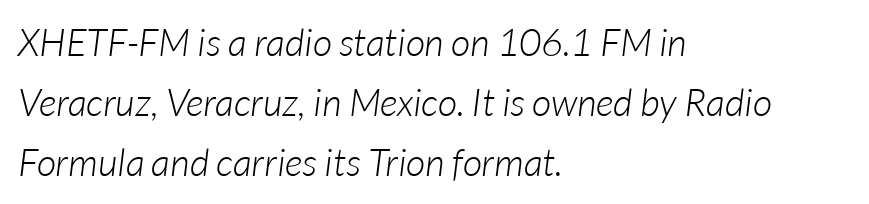
The setting favours the left margin, as ordinary paragraphs usually do. This is oblique type, the kind used for emphasis or titles. The passage shown is not underscored anywhere. A typesetter would call this proportional, since set widths differ per character. Horizontal bands of white between lines are of average thickness. Is the stroke heavy? The answer is a plain regular-or-lighter.
